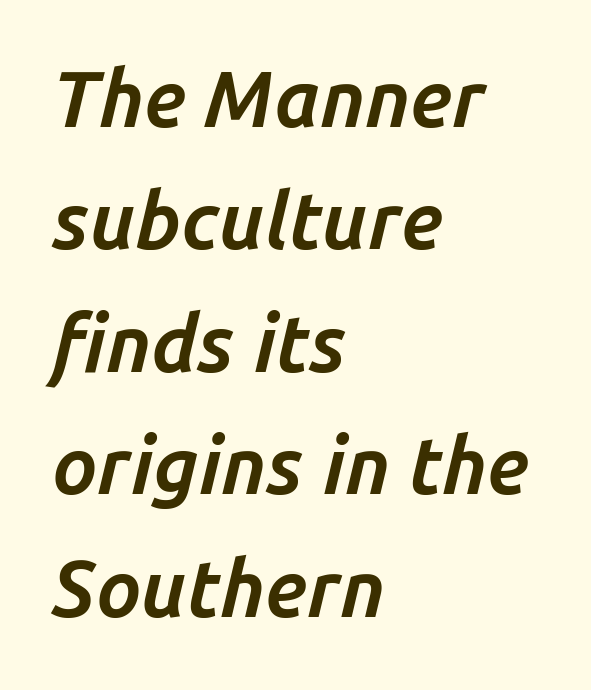
The setting favours the left margin, as ordinary paragraphs usually do. Inter-character spacing is left at the font's built-in metrics. Each new line begins a customary step beneath the previous one. Do the characters align in a grid? No, the font is proportional. Decoration check: the copy has no underline.
